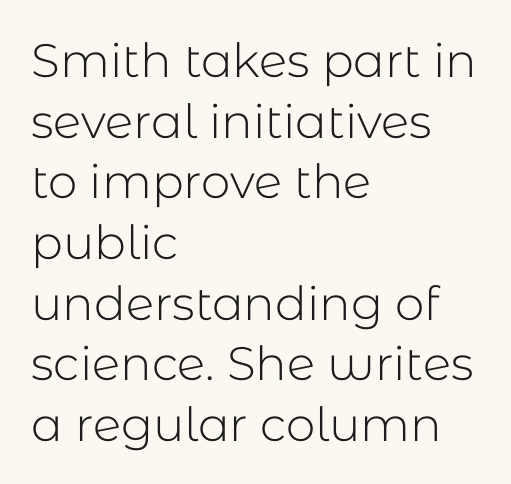
The image shows 47 px light sans-serif type, upright; set left-aligned, normal line spacing (1.29x), normal letter spacing, not underlined; low stroke contrast and a medium x-height.
